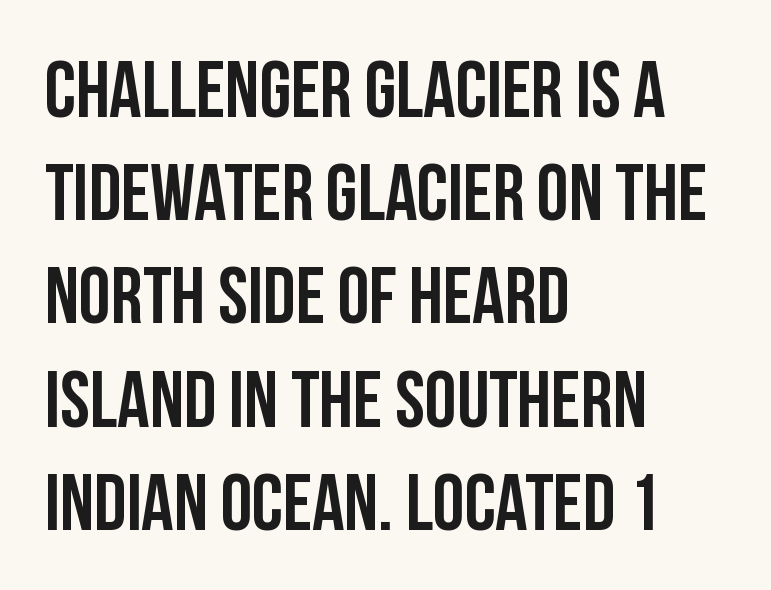
The image shows 80 px semibold, condensed sans-serif type, upright; set left-aligned, normal line spacing (1.29x), normal letter spacing, not underlined; low stroke contrast and a large x-height.
